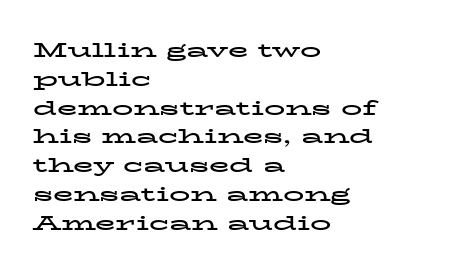
Q: Is the text bold? A: Yes.
Q: Is the text italic (slanted)? A: No, it is upright.
Q: Is the text underlined? A: No.
Q: How is the paragraph aligned? A: Left-aligned.
Q: Is the spacing between letters normal or unusually wide? A: Normal.
Q: Is the spacing between lines tight, normal or loose? A: Normal.
